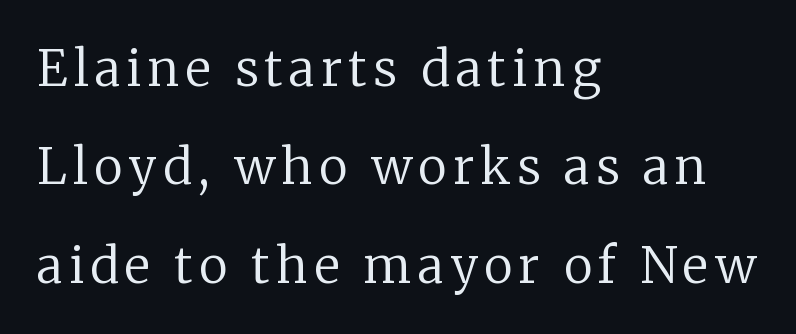
{"serif": "yes", "italic": "no", "bold": "no", "weight": "regular", "width": "normal", "stroke_contrast": "low", "x_height": "medium", "monospaced": "no", "underline": "no", "align": "left", "line_spacing": "loose", "line_spacing_ratio": 2.01, "glyph_px": 49}
